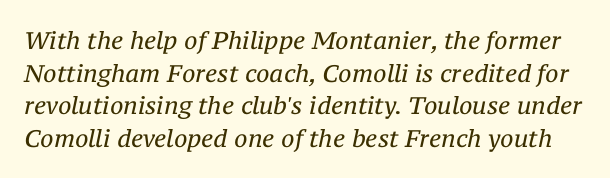
Q: Is the text bold? A: No.
Q: Is the text italic (slanted)? A: Yes, it leans right by about 12 degrees.
Q: Is the text underlined? A: No.
Q: Is the spacing between letters normal or unusually wide? A: Normal.
Q: Is the spacing between lines tight, normal or loose? A: Normal.
